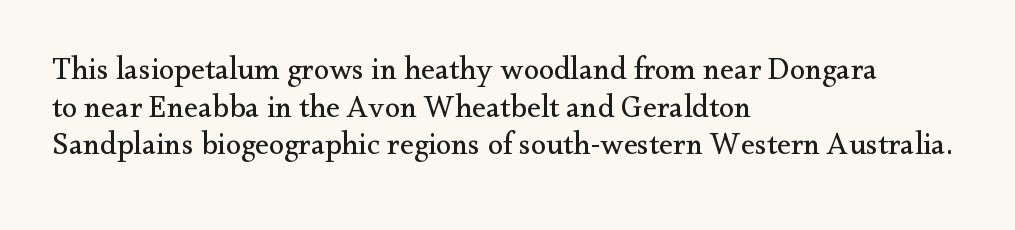
Q: Is the text bold? A: No.
Q: Is the text italic (slanted)? A: No, it is upright.
Q: Is the typeface a serif or a sans-serif typeface? A: Serif.
Q: Is the text underlined? A: No.
Q: How is the paragraph aligned? A: Left-aligned.
Q: Is the spacing between letters normal or unusually wide? A: Normal.
Q: Width (condensed, normal, or wide)? A: Normal.
Q: Stroke contrast? A: Medium.
Q: x-height? A: Small.
Q: Monospaced? A: No.
